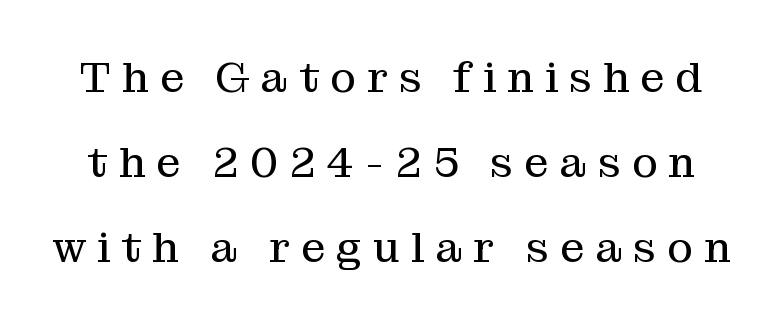
The image shows 43 px regular-weight serif type, upright; set loose line spacing (1.98x), unusually wide letter spacing (+0.26 em), not underlined; medium stroke contrast and a medium x-height.
